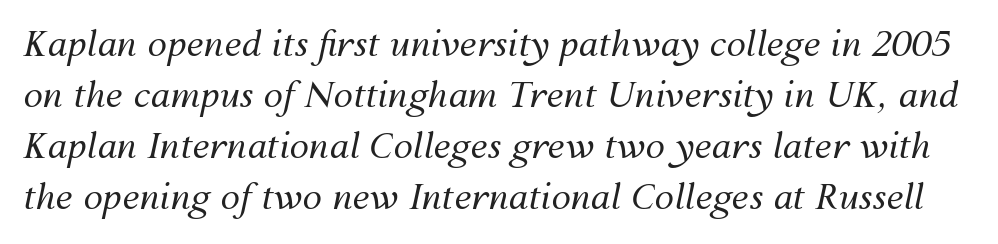
In terms of leading, this rendering sits right in the middle. The specimen omits any rule beneath the text block's lines. The cut favours lightness, reaching ordinary text weight at its darkest. Designer's note — italics engaged. The letters advance in unequal steps, a hallmark of proportional type. How are the letters spaced? Ordinarily, with no added tracking.
